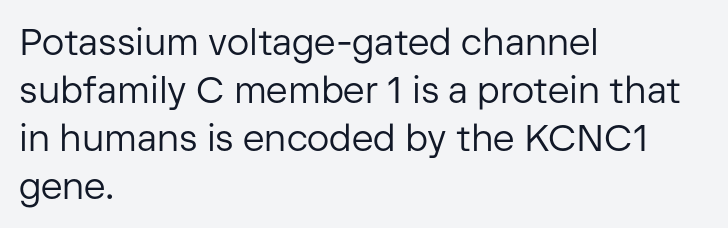
Italic: no, the glyphs are upright roman. The passage is arranged the way most books set body copy — flush left. The characters are drawn with everyday or finer stroke widths. Any mark beneath the type? The region is blank. There is no visible air inserted between adjacent glyphs. The face used here is proportionally spaced, like ordinary book or web type.
